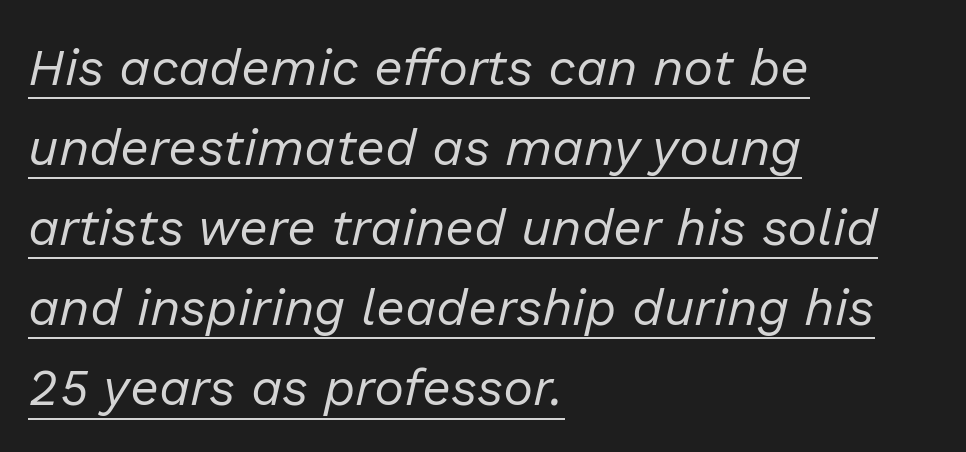
{"italic": "yes", "lean": "right", "slant_degrees": 13, "bold": "no", "weight": "regular", "width": "normal", "stroke_contrast": "low", "x_height": "medium", "monospaced": "no", "underline": "yes", "align": "left", "line_spacing": "normal", "line_spacing_ratio": 1.57, "letter_spacing": "normal", "letter_spacing_em": 0.0, "glyph_px": 51}
